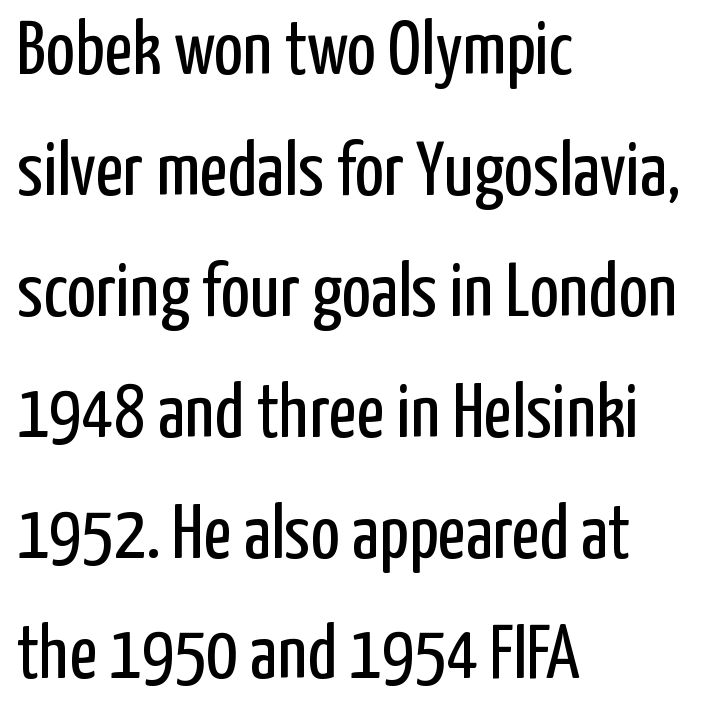
The image shows 77 px regular-weight, condensed sans-serif type, upright; set left-aligned, normal line spacing (1.57x), normal letter spacing, not underlined; low stroke contrast and a medium x-height.
